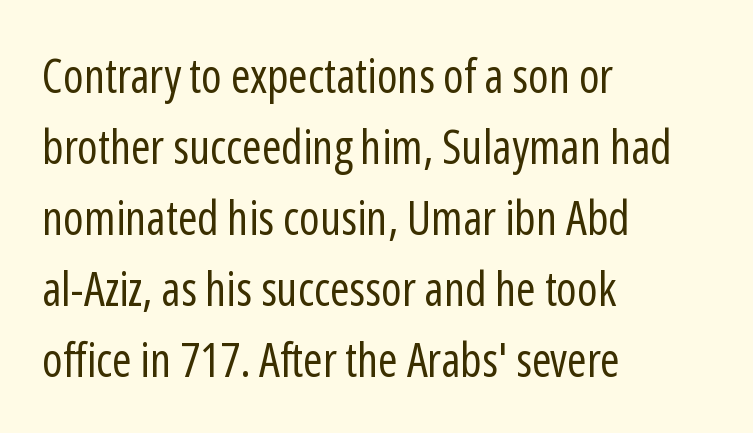
The font's upright variant was chosen for this text. The paragraph shown leans on its left margin. Caption: face not bold, strokes unweighted. Looks like regular typesetting: each glyph gets only the width it needs. These lines keep a tight, regular rhythm from letter to letter.
